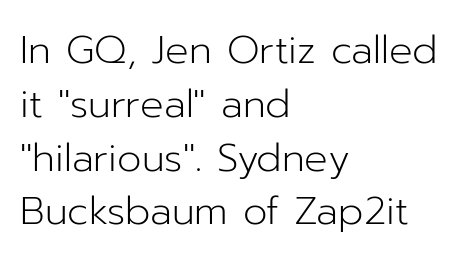
The image shows 39 px light sans-serif type, upright; set left-aligned, normal line spacing (1.38x), normal letter spacing, not underlined; low stroke contrast and a medium x-height.
